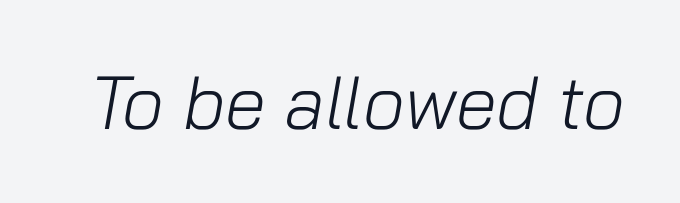
{"italic": "yes", "lean": "right", "slant_degrees": 10, "bold": "no", "weight": "light", "width": "normal", "stroke_contrast": "low", "x_height": "medium", "monospaced": "no", "underline": "no", "letter_spacing": "normal", "letter_spacing_em": 0.0, "glyph_px": 74}
